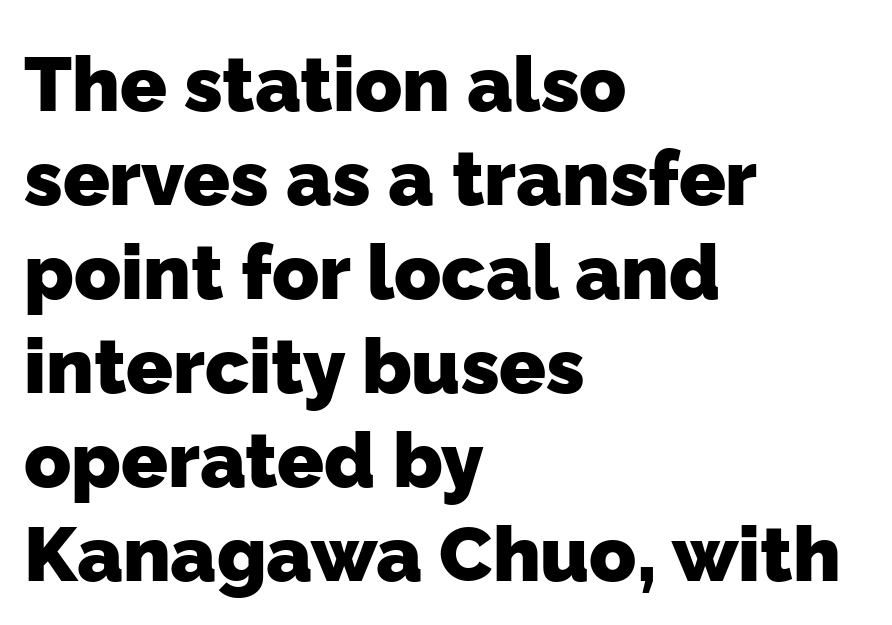
{"serif": "no", "bold": "yes", "weight": "heavy", "width": "normal", "stroke_contrast": "low", "x_height": "medium", "monospaced": "no", "underline": "no", "align": "left", "line_spacing_ratio": 1.22, "letter_spacing": "normal", "letter_spacing_em": 0.0, "glyph_px": 77}
